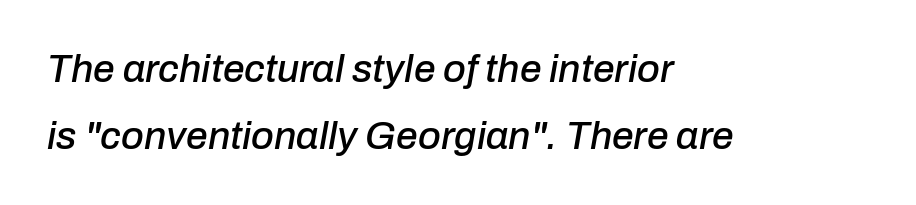
Q: Is the text italic (slanted)? A: Yes, it leans right by about 10 degrees.
Q: Is the text underlined? A: No.
Q: How is the paragraph aligned? A: Left-aligned.
Q: Is the spacing between letters normal or unusually wide? A: Normal.
Q: Width (condensed, normal, or wide)? A: Normal.
Q: Stroke contrast? A: Low.
Q: x-height? A: Medium.
Q: Monospaced? A: No.
